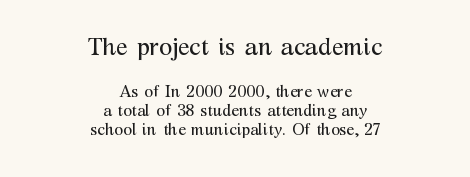
Q: Is the text bold? A: No.
Q: Is the text italic (slanted)? A: No, it is upright.
Q: Is the text underlined? A: No.
Q: How is the paragraph aligned? A: Centered.
Q: Is the spacing between letters normal or unusually wide? A: Normal.
Q: Which block of text is set in a larger size, the first (top) or the second (bottom)? A: The first (top) one.
